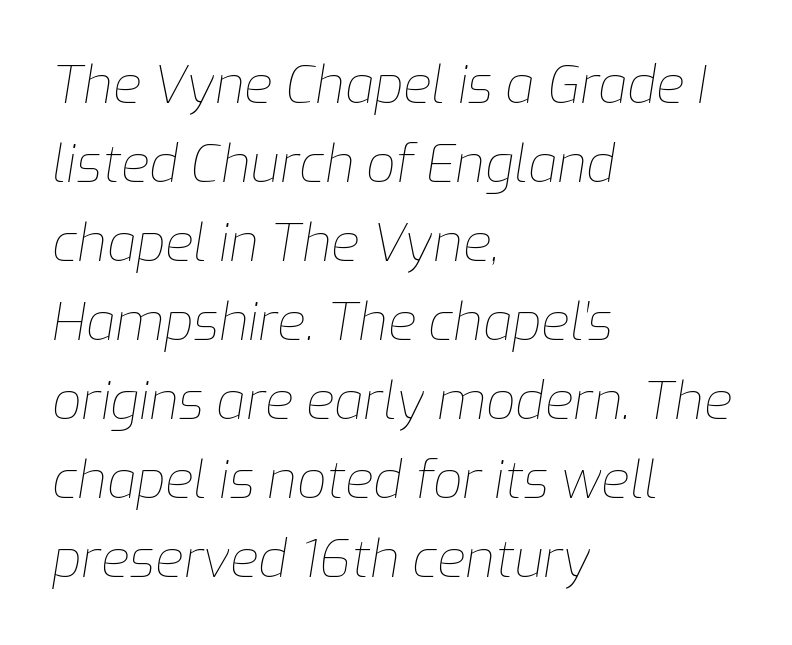
The image shows 52 px thin type, italic (leaning right); set left-aligned, normal line spacing (1.52x), normal letter spacing, not underlined; low stroke contrast and a medium x-height.
